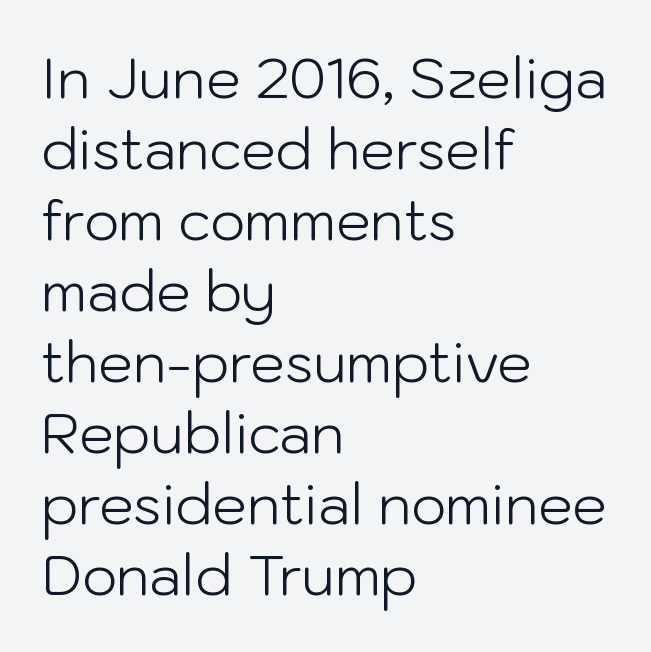
This is the regular roman posture of the typeface. The lines sit at an ordinary, default distance from one another. Quick note: underline off. The face used here is a sans, in the tradition of grotesques and geometrics. The passage shown is not bold in any degree. The passage shown is typed in a proportional face where columns would drift.
